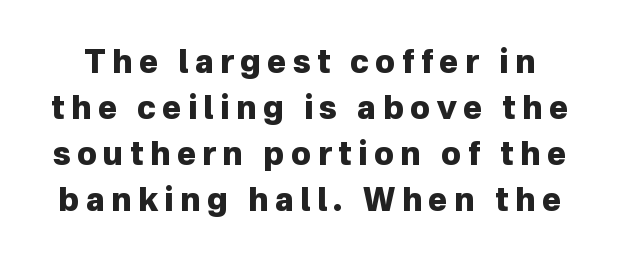
The passage shown is not underscored anywhere. This is the regular roman posture of the typeface. Here the glyphs are tracked loosely, breaking word shapes into spaced letters. The letters advance in unequal steps, a hallmark of proportional type.
